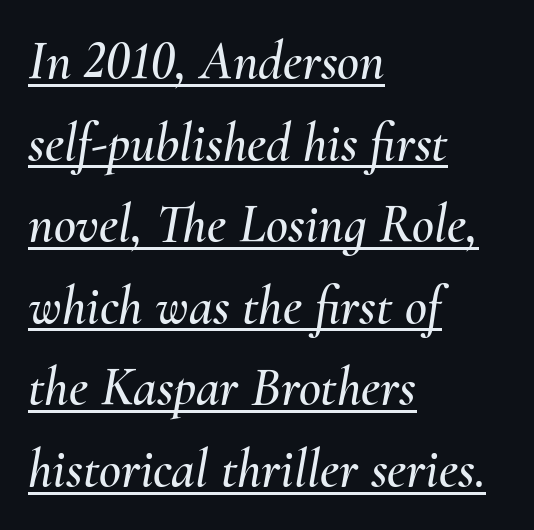
{"italic": "yes", "lean": "right", "slant_degrees": 10, "width": "normal", "stroke_contrast": "medium", "x_height": "small", "monospaced": "no", "underline": "yes", "align": "left", "line_spacing": "normal", "line_spacing_ratio": 1.51, "letter_spacing": "normal", "letter_spacing_em": 0.0, "glyph_px": 54}
